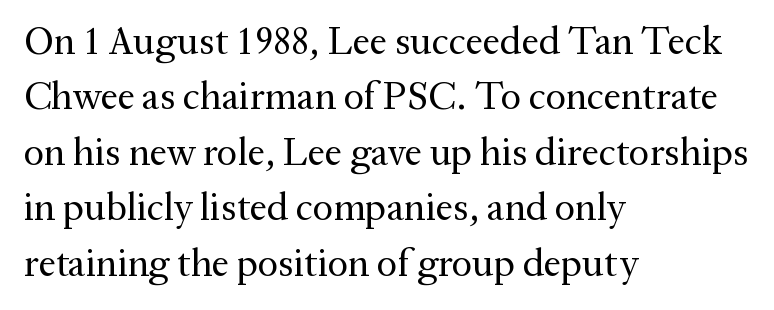
Quick note: not italic, upright. This is not heavy type; no bold has been used. The strip under each line holds only bare page. All the whitespace from short lines collects on the right. These lines are rendered in a variable-pitch font. Vertically, the passage feels balanced, rows spaced as you'd expect.
